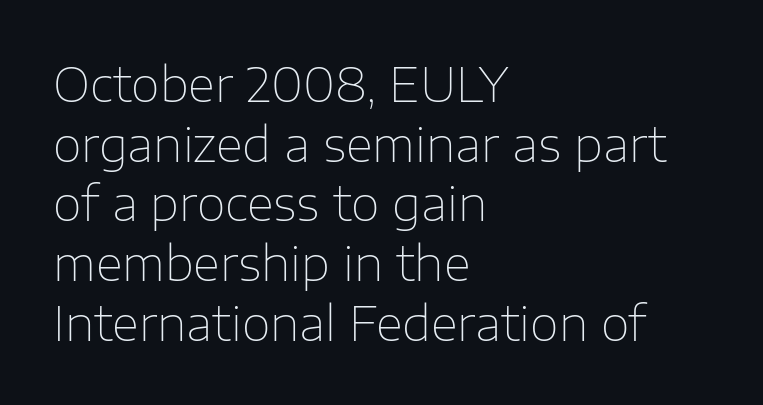
The image shows 47 px thin sans-serif type, upright; set left-aligned, normal line spacing (1.27x), normal letter spacing, not underlined; low stroke contrast and a medium x-height.
